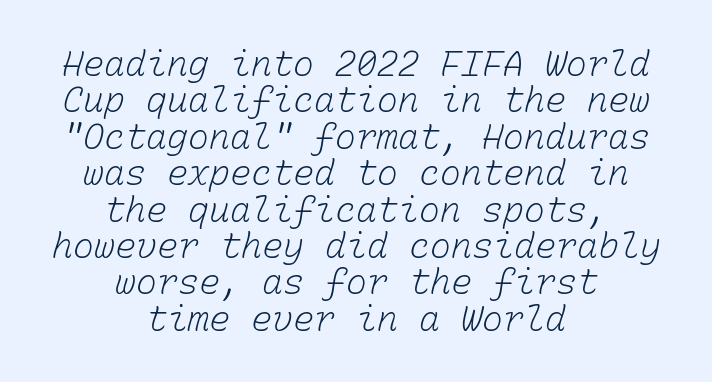
The image shows 35 px light type, monospaced; set centered, tight line spacing (1.04x), normal letter spacing, not underlined; low stroke contrast and a medium x-height.
